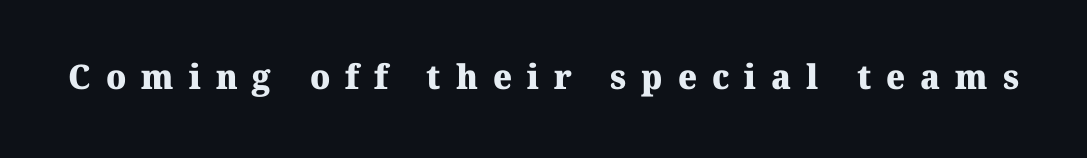
The image shows 34 px heavy serif type; set unusually wide letter spacing (+0.44 em), not underlined; medium stroke contrast and a medium x-height.
